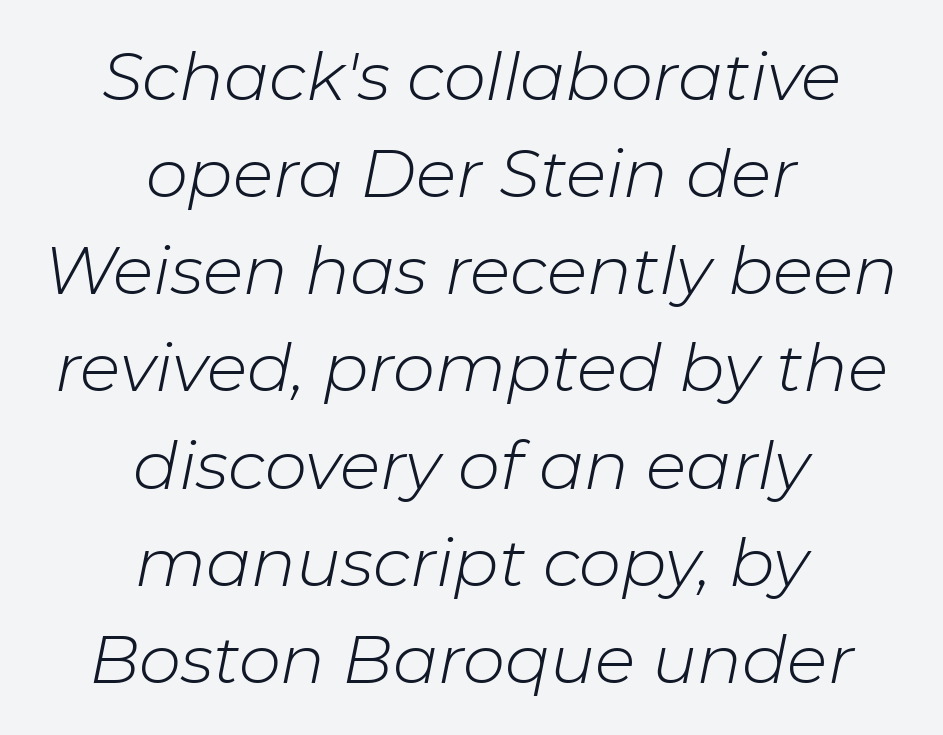
Q: Is the text bold? A: No.
Q: Is the text italic (slanted)? A: Yes, it leans right by about 11 degrees.
Q: Is the text underlined? A: No.
Q: How is the paragraph aligned? A: Centered.
Q: Is the spacing between letters normal or unusually wide? A: Normal.
Q: Is the spacing between lines tight, normal or loose? A: Normal.
Q: Width (condensed, normal, or wide)? A: Normal.
Q: Stroke contrast? A: Low.
Q: x-height? A: Medium.
Q: Monospaced? A: No.
